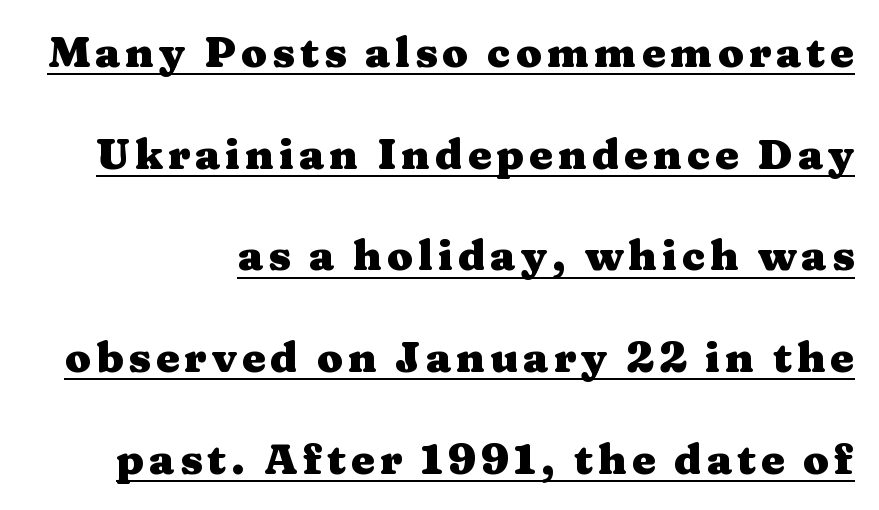
This is heavy type, rendered in bold. Unlike italic type, these characters show no tilt at all. This sample trades compactness for vertical openness between lines. The passage shown is typed in a proportional face where columns would drift. Note: serifs present on the glyphs. The lettering is marked with a stroke running underneath it.
